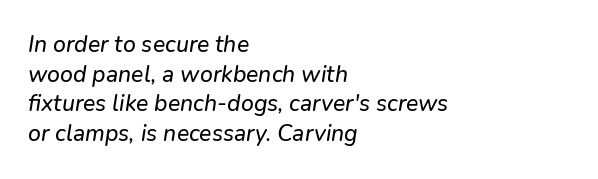
Q: Is the text underlined? A: No.
Q: How is the paragraph aligned? A: Left-aligned.
Q: Is the spacing between letters normal or unusually wide? A: Normal.
Q: Is the spacing between lines tight, normal or loose? A: Normal.
